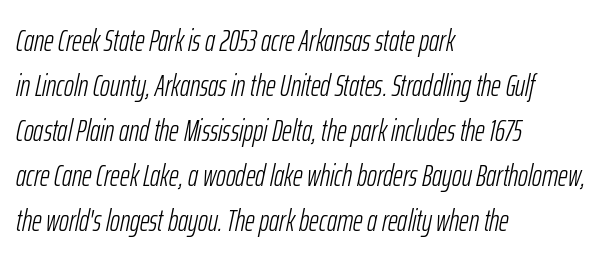
The image shows 30 px light, condensed type, italic (leaning right); set left-aligned, normal line spacing (1.5x), normal letter spacing, not underlined; low stroke contrast and a medium x-height.
